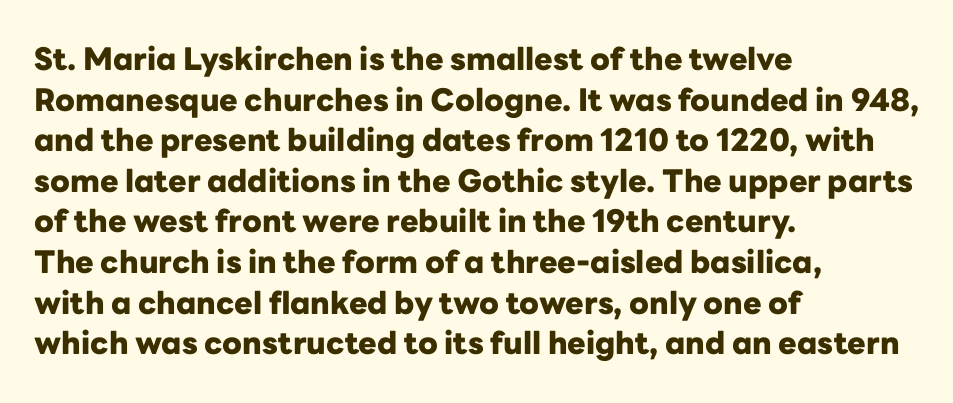
Does the leading feel generous? No, just average. Notice how thick the strokes are: this is what a full bold looks like. Font category for this specimen: sans-serif. The rag falls on the right side of this text block.
